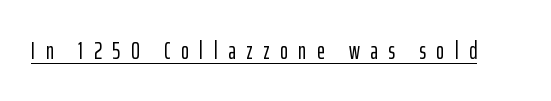
Q: Is the text italic (slanted)? A: No, it is upright.
Q: Is the text underlined? A: Yes.
Q: Is the spacing between letters normal or unusually wide? A: Unusually wide.
